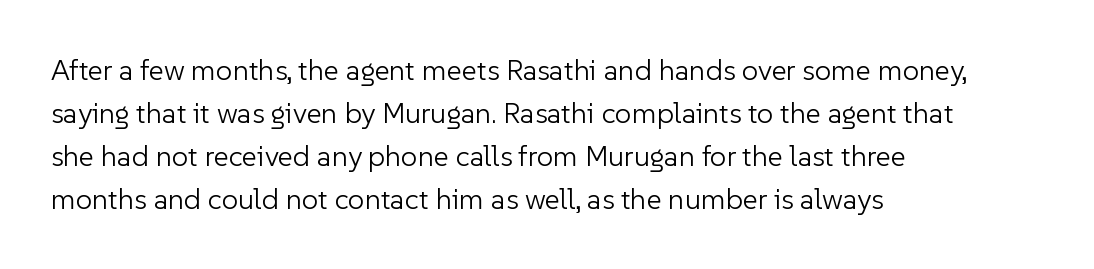
{"serif": "no", "italic": "no", "bold": "no", "weight": "light", "width": "normal", "stroke_contrast": "low", "x_height": "medium", "monospaced": "no", "underline": "no", "align": "left", "line_spacing": "normal", "line_spacing_ratio": 1.48, "letter_spacing": "normal", "letter_spacing_em": 0.0, "glyph_px": 29}
